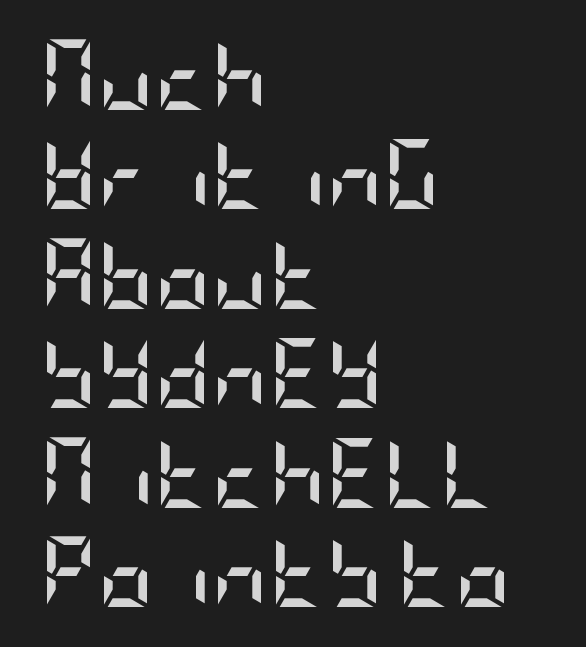
Does the lettering tilt? It doesn't — this is upright. Notice how the passage keeps a crisp vertical edge on the left only. Default kerning and tracking; the words read as compact shapes. A sans-serif font was chosen for this passage.
